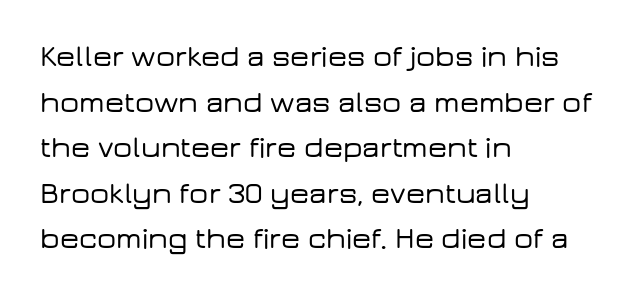
Q: Is the text italic (slanted)? A: No, it is upright.
Q: Is the typeface a serif or a sans-serif typeface? A: Sans-serif.
Q: Is the text underlined? A: No.
Q: How is the paragraph aligned? A: Left-aligned.
Q: Is the spacing between letters normal or unusually wide? A: Normal.
Q: Is the spacing between lines tight, normal or loose? A: Normal.
Q: Width (condensed, normal, or wide)? A: Wide.
Q: Stroke contrast? A: Low.
Q: x-height? A: Medium.
Q: Monospaced? A: No.
